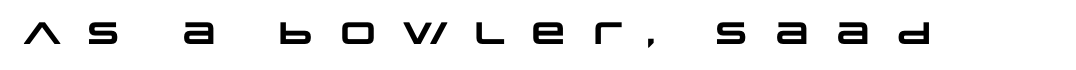
The image shows 31 px heavy, wide sans-serif type; set unusually wide letter spacing (+0.5 em), not underlined; low stroke contrast and a large x-height.
